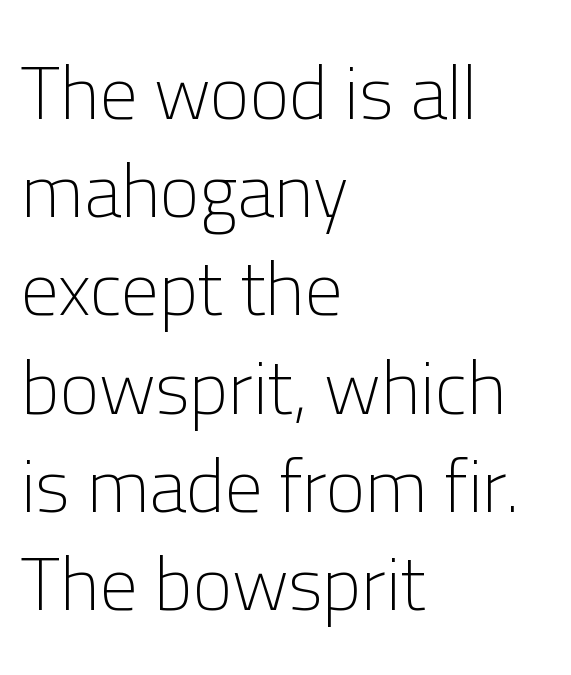
{"serif": "no", "italic": "no", "bold": "no", "weight": "light", "width": "normal", "stroke_contrast": "low", "x_height": "medium", "monospaced": "no", "underline": "no", "align": "left", "line_spacing": "normal", "line_spacing_ratio": 1.31, "letter_spacing": "normal", "letter_spacing_em": 0.0, "glyph_px": 75}
